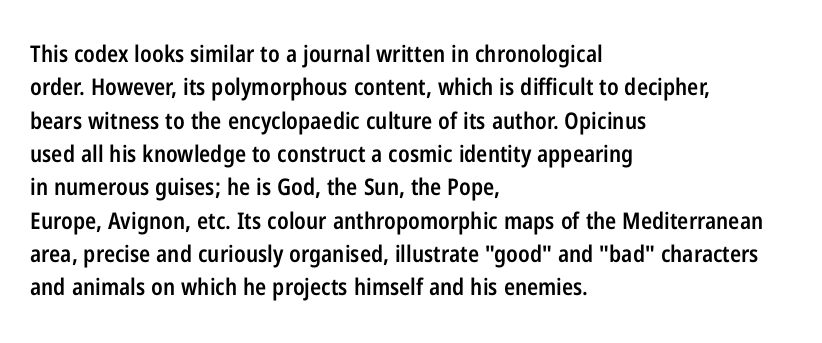
The image shows 23 px text type, upright; set left-aligned, normal line spacing (1.45x), normal letter spacing, not underlined.
